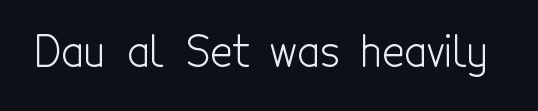
In terms of posture, this sample is upright. The type family on display is of the sans-serif kind. This reads as an unemphasized weight, regular at the heaviest. A bare baseline throughout the passage. Does extra space separate the letters? No, they use regular spacing. Varying glyph widths throughout — classic text-font behaviour.
